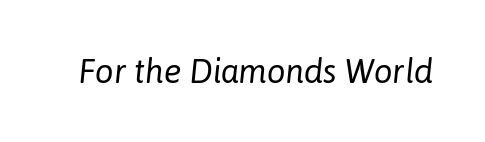
The image shows 33 px regular-weight type, italic (leaning right); set normal letter spacing, not underlined; low stroke contrast and a medium x-height.
